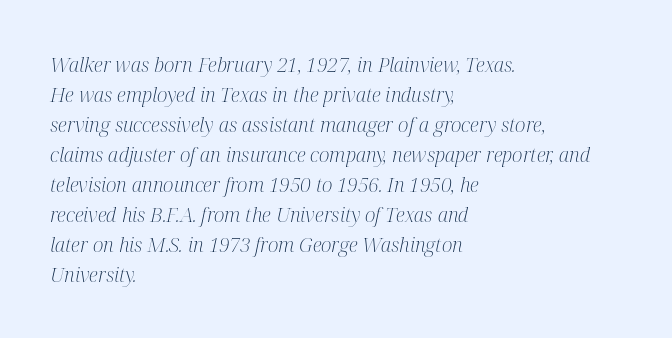
The image shows 20 px text type, italic (leaning right); set left-aligned, normal line spacing (1.5x), normal letter spacing, not underlined.
